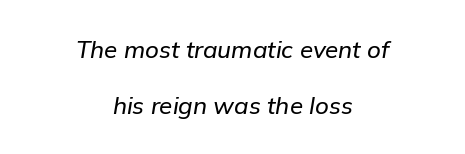
{"italic": "yes", "lean": "right", "slant_degrees": 9, "underline": "no", "align": "center", "line_spacing": "loose", "line_spacing_ratio": 2.35, "letter_spacing": "normal", "letter_spacing_em": 0.0, "glyph_px": 24}
